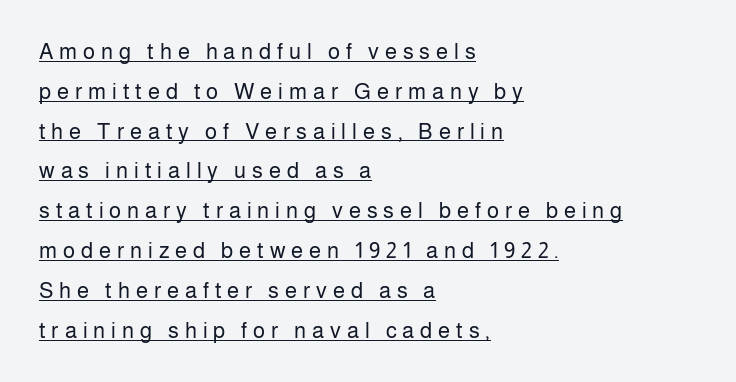
Each word looks stretched out because of the extra space between its letters. The typesetter has applied underlining to the passage shown. Is there any slant? The stems are plumb. Visually the block forms a straight wall on the left and a jagged coastline on the right. These glyphs show unthickened strokes, regular width or finer.
